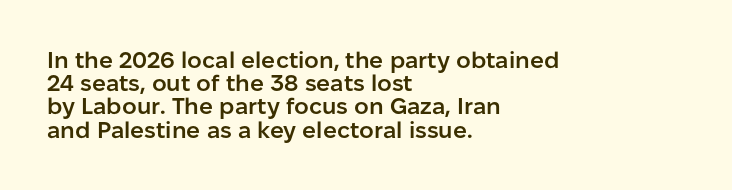
Q: Is the text bold? A: Semi-bold.
Q: Is the text italic (slanted)? A: No, it is upright.
Q: Is the text underlined? A: No.
Q: How is the paragraph aligned? A: Left-aligned.
Q: Is the spacing between letters normal or unusually wide? A: Normal.
Q: Is the spacing between lines tight, normal or loose? A: Tight.
